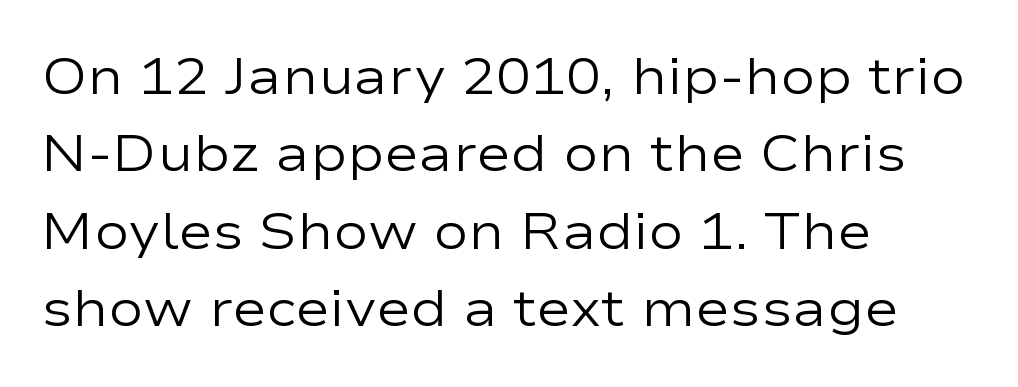
A normal amount of white space separates one row of letters from the next. Note: no serifs on the glyphs. No letter is thick-stroked: the sample isn't bold. Students, note that the glyphs here touch the page at normal intervals.
